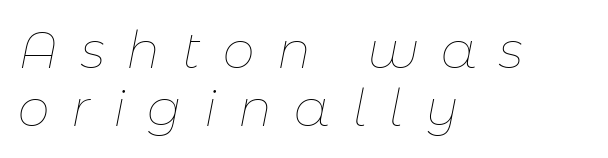
{"italic": "yes", "lean": "right", "slant_degrees": 11, "bold": "no", "weight": "thin", "width": "normal", "stroke_contrast": "low", "x_height": "medium", "monospaced": "no", "underline": "no", "align": "left", "line_spacing": "tight", "line_spacing_ratio": 1.14, "letter_spacing": "wide", "letter_spacing_em": 0.43, "glyph_px": 51}
